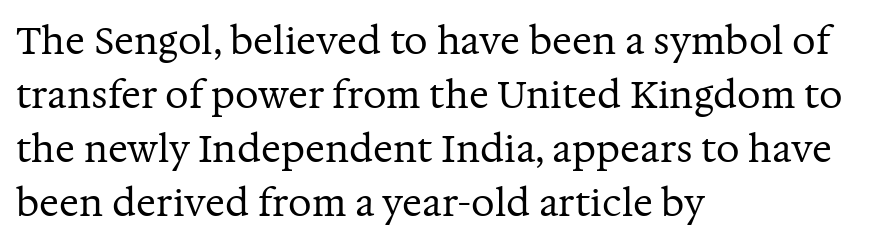
The image shows 37 px regular-weight serif type, upright; set left-aligned, normal line spacing (1.46x), normal letter spacing, not underlined; medium stroke contrast and a medium x-height.
